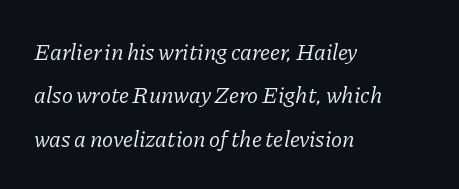
The image shows 23 px text type, italic (leaning right); set left-aligned, line spacing 1.89x, normal letter spacing, not underlined.
